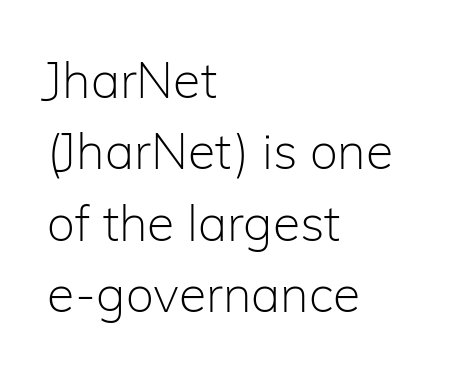
{"serif": "no", "italic": "no", "bold": "no", "weight": "light", "width": "normal", "stroke_contrast": "low", "x_height": "medium", "monospaced": "no", "underline": "no", "align": "left", "line_spacing": "normal", "line_spacing_ratio": 1.43, "letter_spacing": "normal", "letter_spacing_em": 0.0, "glyph_px": 50}
